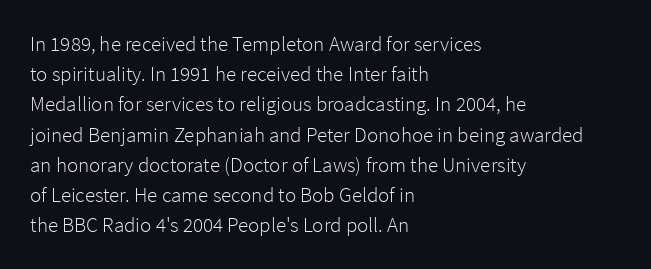
Regarding leading, the lines here are spaced in the standard way. Underline: absent. A classic flush-left, rag-right setting is used for this passage. Every character sits straight up, as roman type does.
